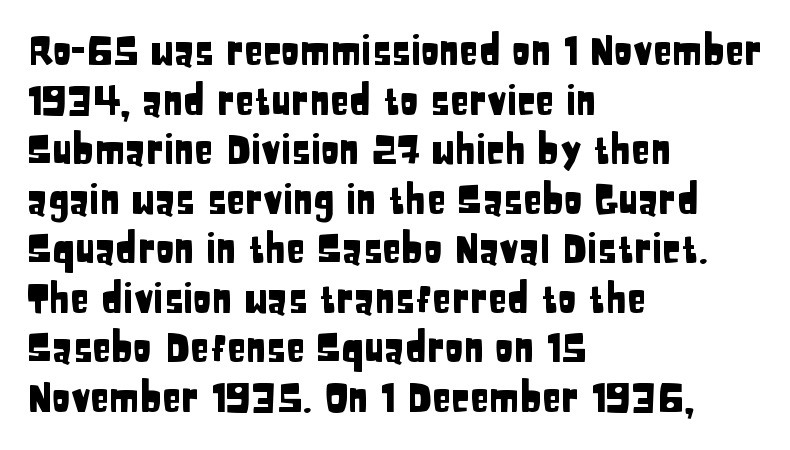
The image shows 39 px condensed sans-serif type, upright; set left-aligned, normal line spacing (1.27x), normal letter spacing, not underlined; low stroke contrast and a large x-height.
